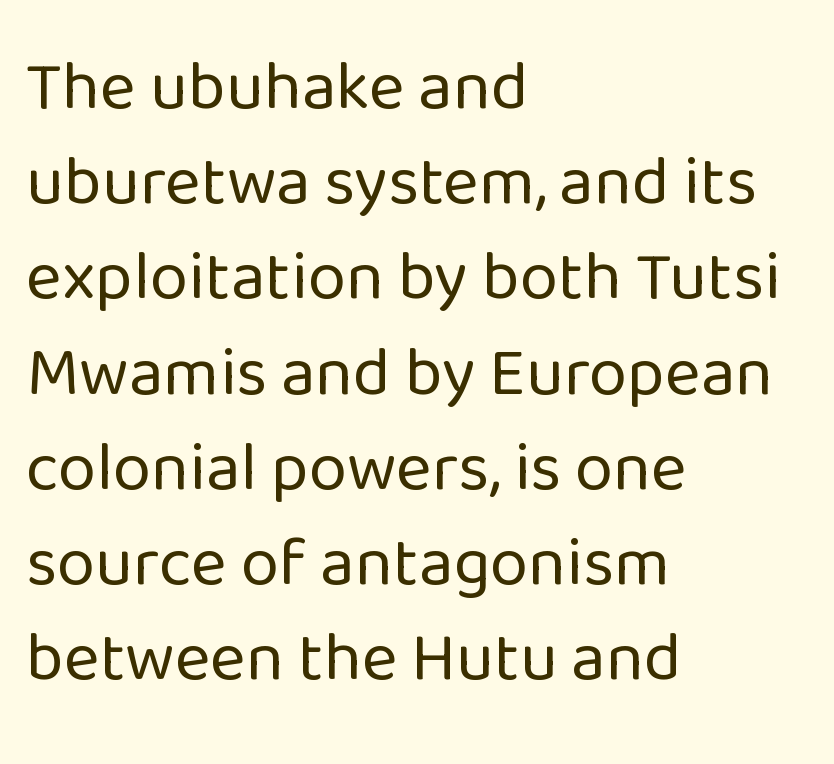
Q: Is the text bold? A: No.
Q: Is the text italic (slanted)? A: No, it is upright.
Q: Is the typeface a serif or a sans-serif typeface? A: Sans-serif.
Q: Is the text underlined? A: No.
Q: How is the paragraph aligned? A: Left-aligned.
Q: Is the spacing between letters normal or unusually wide? A: Normal.
Q: Is the spacing between lines tight, normal or loose? A: Normal.
Q: Width (condensed, normal, or wide)? A: Normal.
Q: Stroke contrast? A: Low.
Q: x-height? A: Medium.
Q: Monospaced? A: No.
